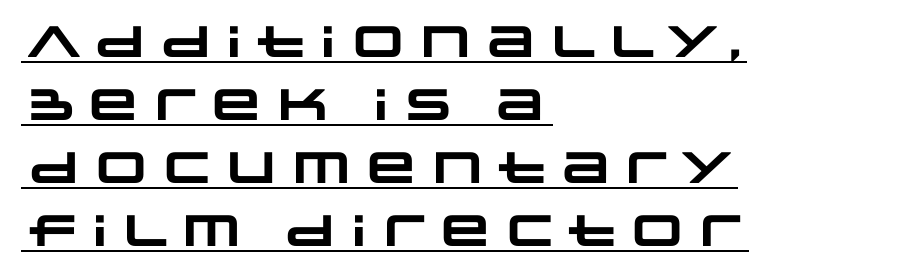
Compared with typical paragraphs, the rows here are spaced about the same. Stroke terminals: plain, sans-serif. The passage shown is emphatically bold. Look at the tracking — it's just the regular setting, nothing added. This rendering features underlined lettering. The paragraph has a hard left edge and a soft right edge.
